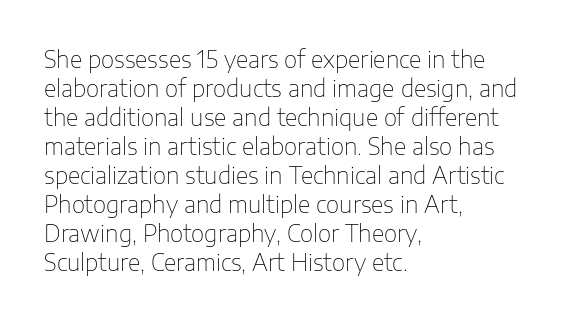
Q: Is the text bold? A: No.
Q: Is the text italic (slanted)? A: No, it is upright.
Q: Is the text underlined? A: No.
Q: How is the paragraph aligned? A: Left-aligned.
Q: Is the spacing between letters normal or unusually wide? A: Normal.
Q: Is the spacing between lines tight, normal or loose? A: Normal.
